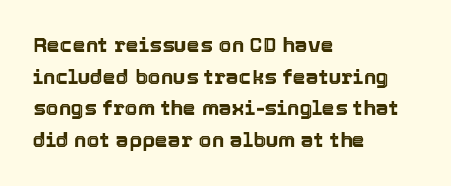
Has an underline been added? It has not. Do the letters lean? They stand straight. Notice how descenders clear the ascenders below comfortably — that's standard leading. The line texture is even and compact thanks to regular tracking.
